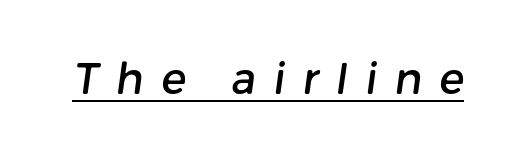
Characters follow at a spacing far wider than the type designer built in. Classification — sans serif. Honestly, the underline is the first thing you notice here. Each letter keeps its own natural width here, so spacing adapts to shape.
